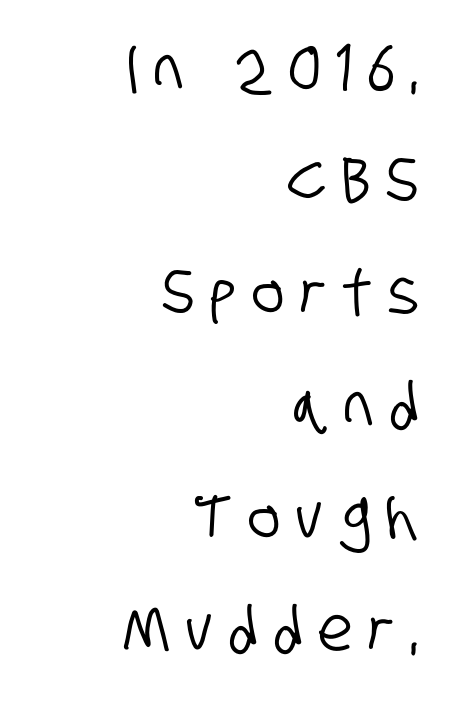
Rule under the text: the space is simply empty. Teacher's note: observe the even right margin — that is flush-right alignment. Loose tracking; the words dissolve into strings of separated letters. A typesetter would call this proportional, since set widths differ per character. You can tell from the bare stems that sans-serif type was used.
